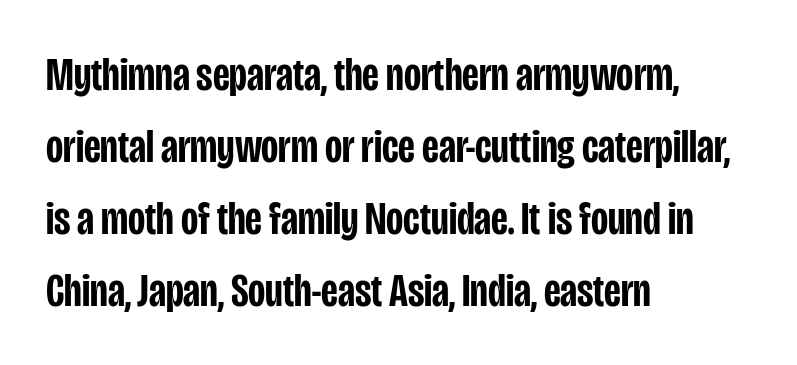
Q: Is the text bold? A: Semi-bold.
Q: Is the text italic (slanted)? A: No, it is upright.
Q: Is the typeface a serif or a sans-serif typeface? A: Sans-serif.
Q: Is the text underlined? A: No.
Q: How is the paragraph aligned? A: Left-aligned.
Q: Is the spacing between letters normal or unusually wide? A: Normal.
Q: Is the spacing between lines tight, normal or loose? A: Normal.
Q: Width (condensed, normal, or wide)? A: Condensed.
Q: Stroke contrast? A: Low.
Q: x-height? A: Large.
Q: Monospaced? A: No.
